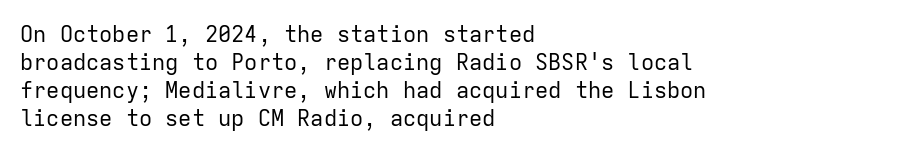
No extra ink here — the face is not bold. Students, observe: this is what conventionally led text looks like. Visually the block forms a straight wall on the left and a jagged coastline on the right. Clear beneath every line of the passage.
